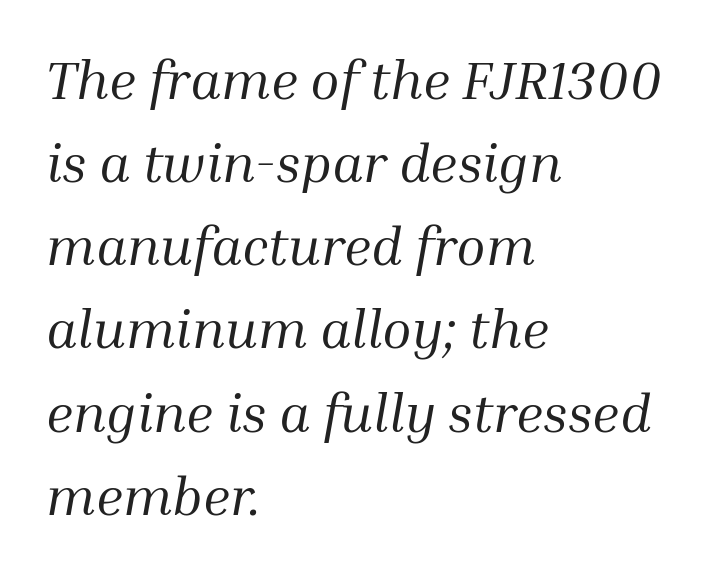
The image shows 54 px regular-weight serif type, italic (leaning right); set left-aligned, normal line spacing (1.54x), normal letter spacing, not underlined; medium stroke contrast and a medium x-height.
